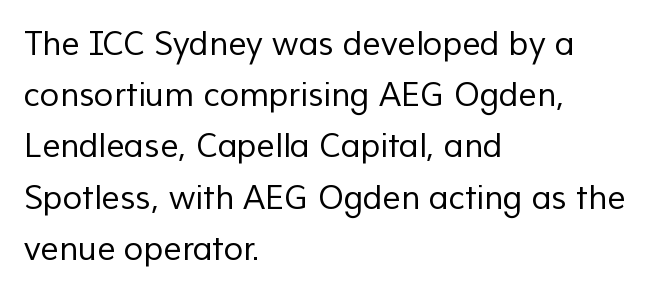
{"serif": "no", "bold": "no", "weight": "regular", "width": "normal", "stroke_contrast": "low", "x_height": "medium", "monospaced": "no", "underline": "no", "align": "left", "line_spacing": "normal", "line_spacing_ratio": 1.6, "letter_spacing": "normal", "letter_spacing_em": 0.0, "glyph_px": 32}
